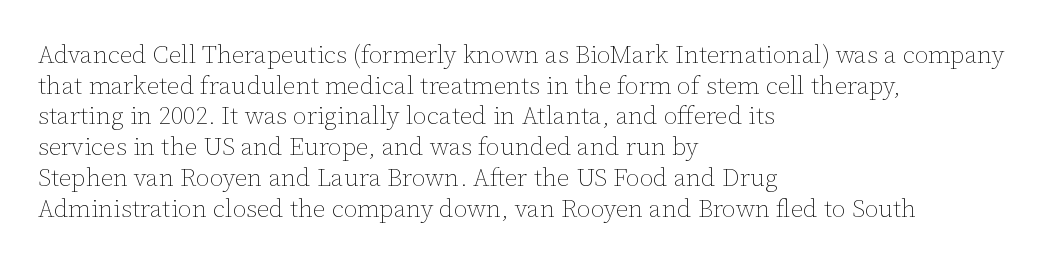
The letters look calm and open, with moderate or lighter stems. Descenders are the only things crossing below the line. Left-aligned paragraph, ragged on the right. Short note: letters normally spaced.
